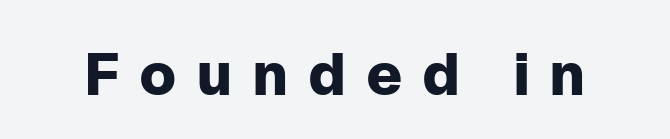
The image shows 59 px sans-serif type, upright; set unusually wide letter spacing (+0.33 em), not underlined; low stroke contrast and a medium x-height.
